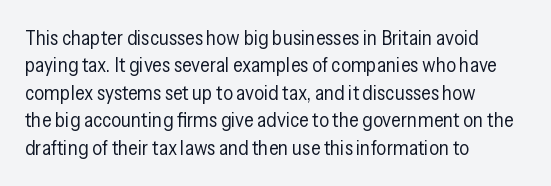
Caption: standard tracking, unaltered. Alignment: flush left. Line spacing here is normal. Weight: not bold — regular or lighter.
